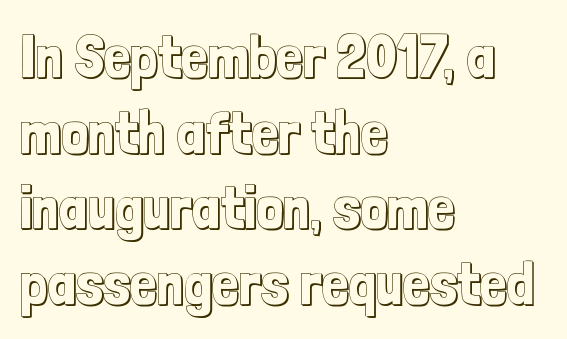
Regarding leading, the lines here are spaced in the standard way. The passage shown is typed in a proportional face where columns would drift. The type is set solid horizontally, with unmodified tracking. One-word summary of the alignment: left.
